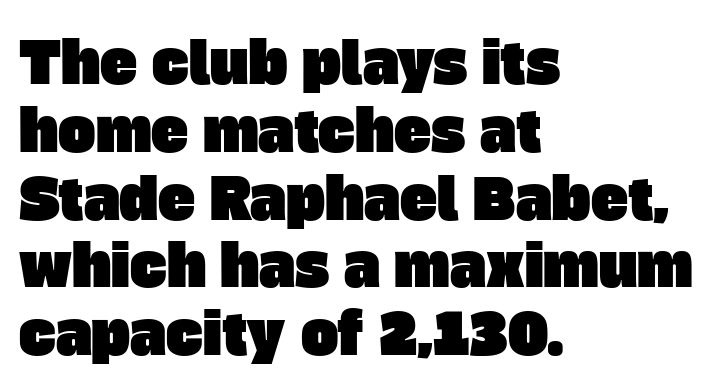
Q: Is the typeface a serif or a sans-serif typeface? A: Sans-serif.
Q: Is the text underlined? A: No.
Q: How is the paragraph aligned? A: Left-aligned.
Q: Is the spacing between letters normal or unusually wide? A: Normal.
Q: Width (condensed, normal, or wide)? A: Normal.
Q: Stroke contrast? A: Low.
Q: x-height? A: Large.
Q: Monospaced? A: No.
